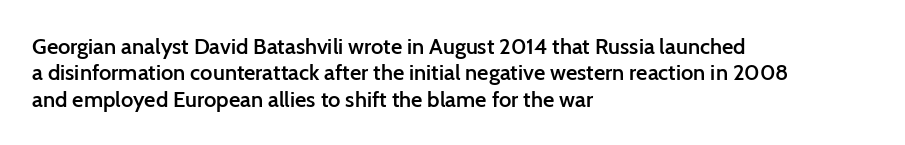
In terms of posture, this sample is upright. Does the copy run flush right? No — it runs flush left. Each word holds together tightly as a unit, with standard inter-letter gaps. Just letters on the line, the space beneath them empty. On the weight axis this lands at semibold, roughly 600.
